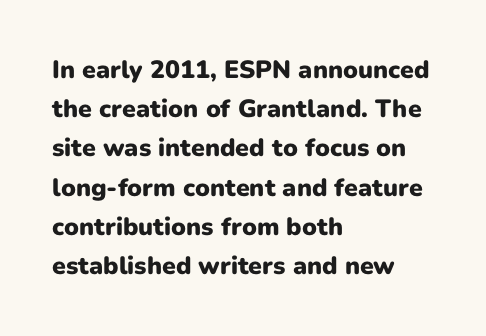
{"italic": "no", "bold": "yes", "underline": "no", "align": "left", "line_spacing": "normal", "line_spacing_ratio": 1.57, "letter_spacing": "normal", "letter_spacing_em": 0.0, "glyph_px": 25}
